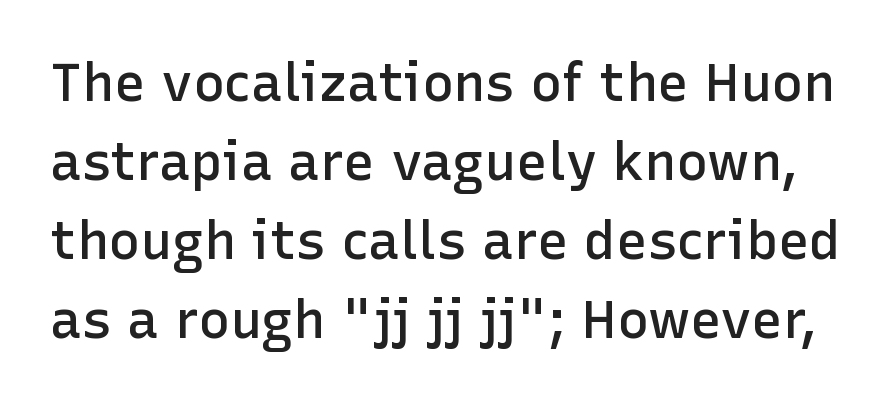
Q: Is the text bold? A: Semi-bold.
Q: Is the text italic (slanted)? A: No, it is upright.
Q: Is the typeface a serif or a sans-serif typeface? A: Sans-serif.
Q: Is the text underlined? A: No.
Q: Is the spacing between letters normal or unusually wide? A: Normal.
Q: Is the spacing between lines tight, normal or loose? A: Normal.
Q: Width (condensed, normal, or wide)? A: Normal.
Q: Stroke contrast? A: Low.
Q: x-height? A: Medium.
Q: Monospaced? A: No.
